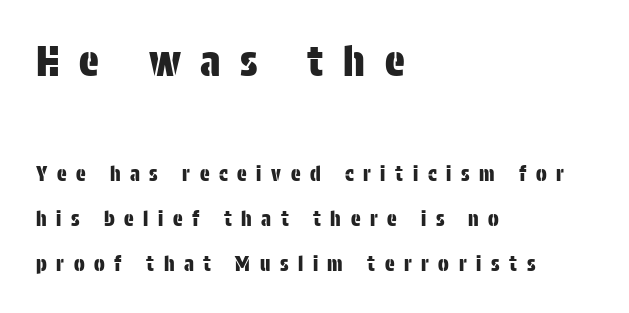
Q: Is the text italic (slanted)? A: No, it is upright.
Q: Is the typeface a serif or a sans-serif typeface? A: Sans-serif.
Q: Is the text underlined? A: No.
Q: How is the paragraph aligned? A: Left-aligned.
Q: Is the spacing between letters normal or unusually wide? A: Unusually wide.
Q: Is the spacing between lines tight, normal or loose? A: Loose.
Q: Which block of text is set in a larger size, the first (top) or the second (bottom)? A: The first (top) one.
Q: Width (condensed, normal, or wide)? A: Condensed.
Q: Stroke contrast? A: Low.
Q: x-height? A: Large.
Q: Monospaced? A: No.
